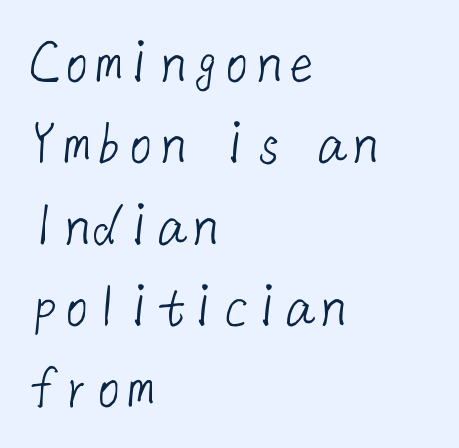
The image shows 64 px light sans-serif type; set left-aligned, normal line spacing (1.27x), normal letter spacing, not underlined; low stroke contrast and a medium x-height.
